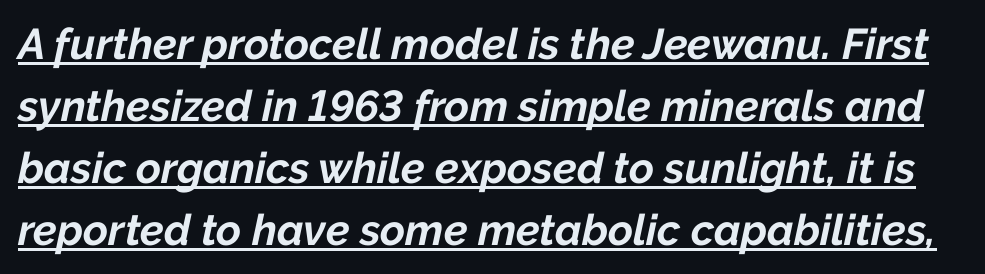
Q: Is the text bold? A: Yes.
Q: Is the text italic (slanted)? A: Yes, it leans right by about 12 degrees.
Q: Is the text underlined? A: Yes.
Q: Is the spacing between letters normal or unusually wide? A: Normal.
Q: Is the spacing between lines tight, normal or loose? A: Normal.
Q: Width (condensed, normal, or wide)? A: Normal.
Q: Stroke contrast? A: Low.
Q: x-height? A: Medium.
Q: Monospaced? A: No.
